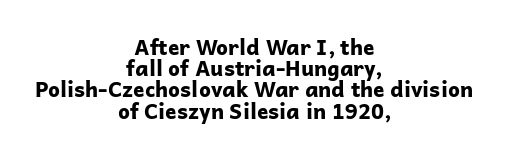
Rows of type sit shoulder to shoulder in the vertical direction. The passage shown is not underscored anywhere. Look at the stroke-to-counter ratio: heavy, a bold. A student would call this center alignment; a typographer would say set centered. The axis of the letterforms is exactly vertical.
